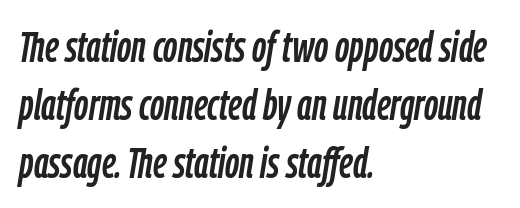
{"italic": "yes", "lean": "right", "slant_degrees": 9, "width": "condensed", "stroke_contrast": "low", "x_height": "medium", "monospaced": "no", "underline": "no", "align": "left", "line_spacing": "normal", "line_spacing_ratio": 1.32, "letter_spacing": "normal", "letter_spacing_em": 0.0, "glyph_px": 44}
